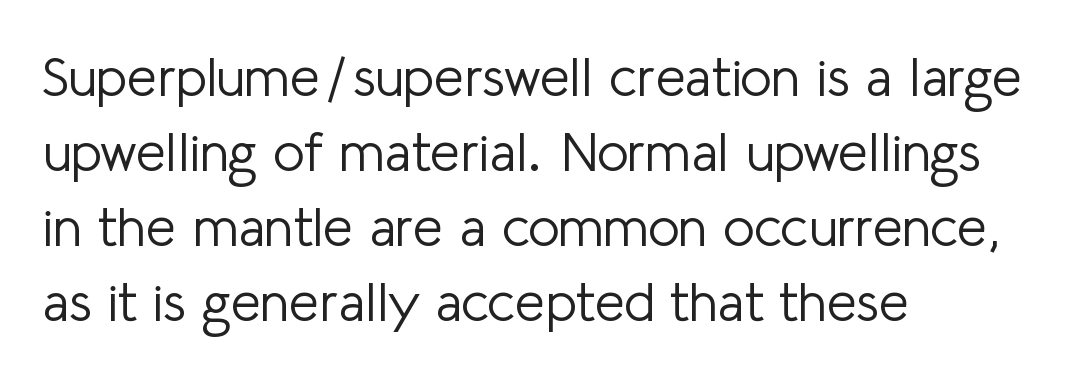
{"serif": "no", "italic": "no", "bold": "no", "weight": "light", "width": "normal", "stroke_contrast": "low", "x_height": "medium", "monospaced": "no", "underline": "no", "align": "left", "line_spacing": "normal", "line_spacing_ratio": 1.39, "letter_spacing": "normal", "letter_spacing_em": 0.0, "glyph_px": 54}
